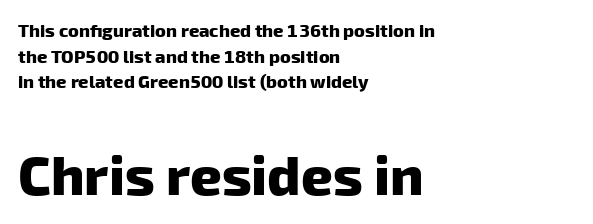
The image shows 55 px heavy sans-serif type; set left-aligned, normal line spacing (1.42x), normal letter spacing, not underlined; the second (bottom) block is 3.06x larger; low stroke contrast and a medium x-height.
